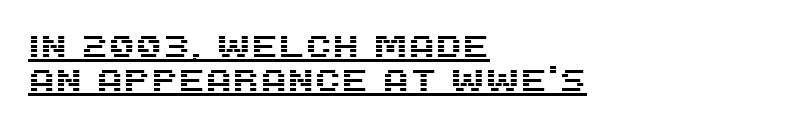
Do the characters align in a grid? No, the font is proportional. This sample uses a sans-serif face. Horizontal bands of white between lines are thin slivers. Upright lettering throughout. Students, observe the line beneath the letters — that is underlining.
